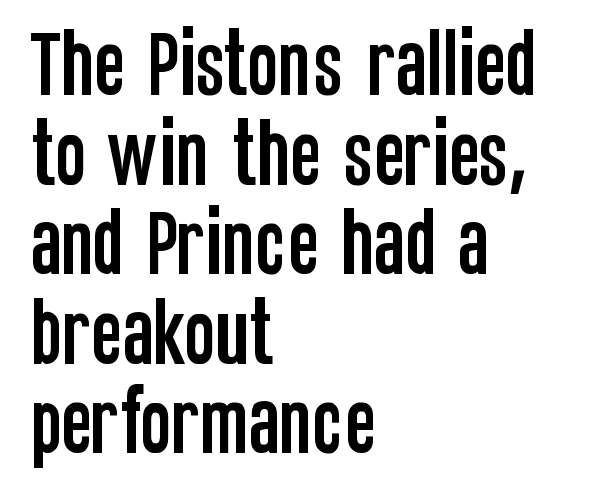
{"serif": "no", "italic": "no", "width": "condensed", "stroke_contrast": "low", "x_height": "large", "monospaced": "no", "underline": "no", "align": "left", "line_spacing_ratio": 1.21, "letter_spacing": "normal", "letter_spacing_em": 0.0, "glyph_px": 74}
